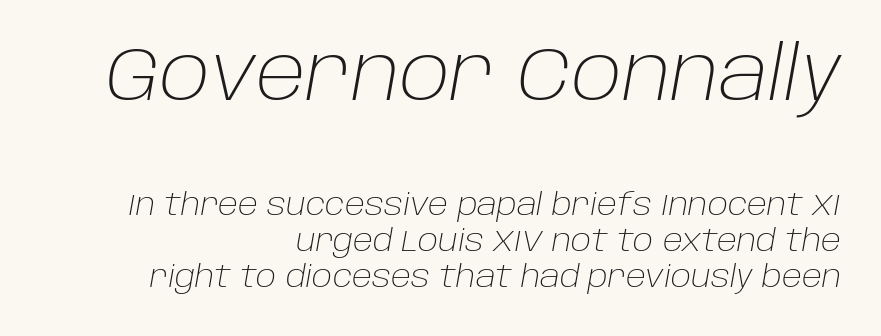
You could call the tracking neutral — neither tight nor loose. Varying glyph widths throughout — classic text-font behaviour. Each stroke keeps to a modest, everyday thickness or less. Designer's note — italics engaged. Anything drawn beneath the words? Only blank space.
